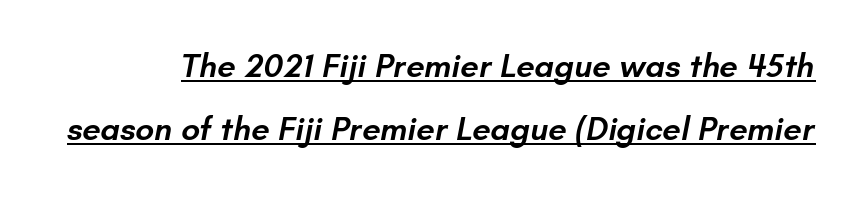
Looks like regular typesetting: each glyph gets only the width it needs. In designer terms, the underline attribute is active on this setting. A great deal of white space separates one row of letters from the next. What weight is shown? A semibold, between regular and bold.
